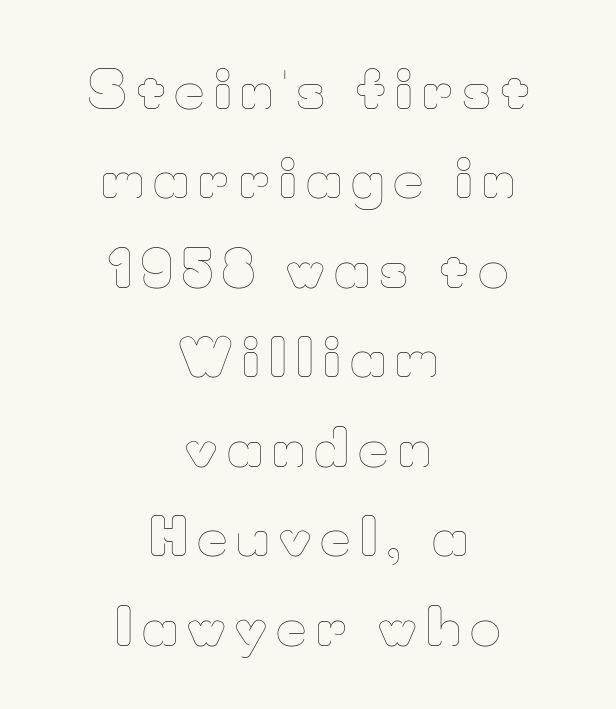
The image shows 52 px thin type, upright; set centered, line spacing 1.72x, not underlined; low stroke contrast and a small x-height.
